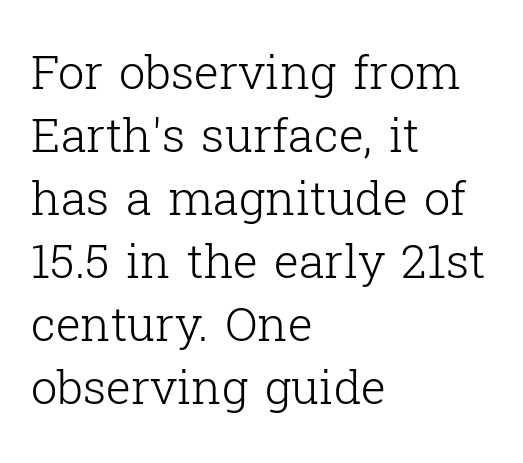
{"serif": "yes", "italic": "no", "bold": "no", "weight": "light", "width": "normal", "stroke_contrast": "low", "x_height": "medium", "monospaced": "no", "underline": "no", "align": "left", "line_spacing": "normal", "line_spacing_ratio": 1.34, "letter_spacing": "normal", "letter_spacing_em": 0.0, "glyph_px": 47}
